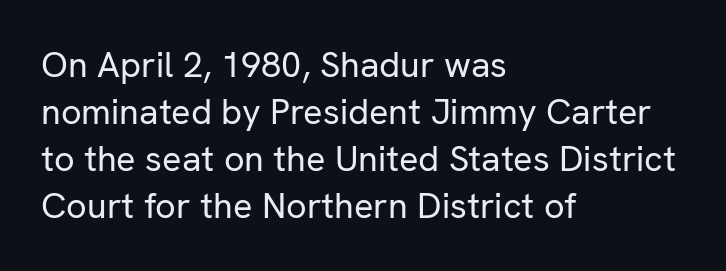
{"serif": "no", "italic": "no", "bold": "no", "weight": "regular", "width": "normal", "stroke_contrast": "low", "x_height": "medium", "monospaced": "no", "underline": "no", "align": "left", "line_spacing": "normal", "line_spacing_ratio": 1.31, "letter_spacing": "normal", "letter_spacing_em": 0.0, "glyph_px": 36}
